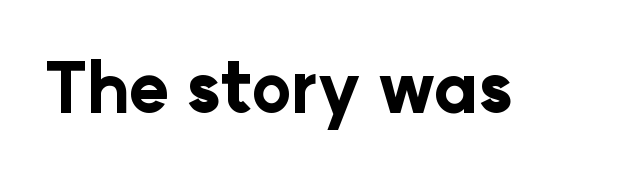
The letters advance in unequal steps, a hallmark of proportional type. Check under the words: just untouched page. Here the glyphs are tracked normally, forming tight word shapes. Pretty heavy lettering here — definitely bold. When letters stand straight like this, we call the style roman or upright. Font category for this specimen: sans-serif.
